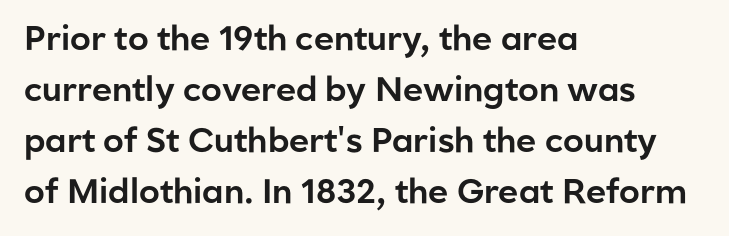
Q: Is the text italic (slanted)? A: No, it is upright.
Q: Is the typeface a serif or a sans-serif typeface? A: Sans-serif.
Q: Is the text underlined? A: No.
Q: How is the paragraph aligned? A: Left-aligned.
Q: Is the spacing between letters normal or unusually wide? A: Normal.
Q: Is the spacing between lines tight, normal or loose? A: Normal.
Q: Width (condensed, normal, or wide)? A: Normal.
Q: Stroke contrast? A: Low.
Q: x-height? A: Medium.
Q: Monospaced? A: No.
